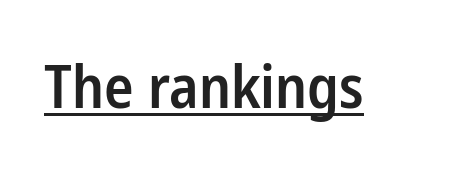
The image shows 59 px semibold, condensed sans-serif type, upright; set normal letter spacing, underlined; low stroke contrast and a medium x-height.
